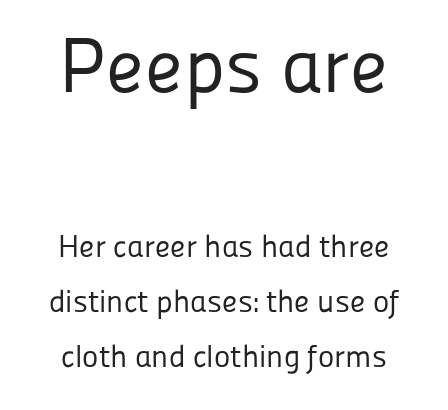
{"serif": "no", "italic": "no", "bold": "no", "weight": "regular", "width": "normal", "stroke_contrast": "low", "x_height": "medium", "monospaced": "no", "underline": "no", "line_spacing_ratio": 1.78, "letter_spacing": "normal", "letter_spacing_em": 0.0, "larger_block": "first", "size_ratio": 2.48, "glyph_px": 77}
